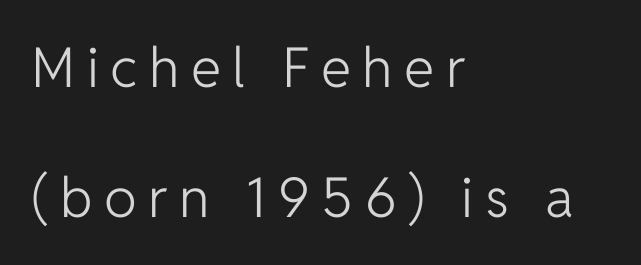
{"serif": "no", "italic": "no", "bold": "no", "weight": "light", "width": "normal", "stroke_contrast": "low", "x_height": "medium", "monospaced": "no", "underline": "no", "align": "left", "line_spacing": "loose", "line_spacing_ratio": 2.37, "letter_spacing": "wide", "letter_spacing_em": 0.21, "glyph_px": 55}
